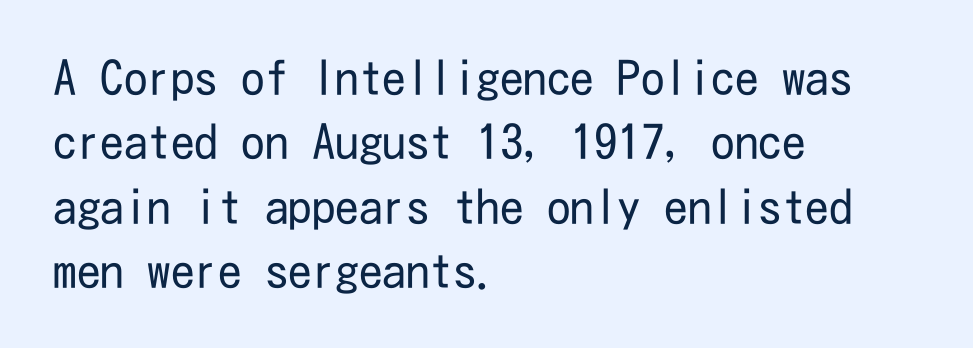
{"serif": "no", "italic": "no", "bold": "no", "weight": "regular", "width": "condensed", "stroke_contrast": "low", "x_height": "medium", "underline": "no", "align": "left", "line_spacing": "normal", "line_spacing_ratio": 1.37, "letter_spacing": "normal", "letter_spacing_em": 0.0, "glyph_px": 47}
